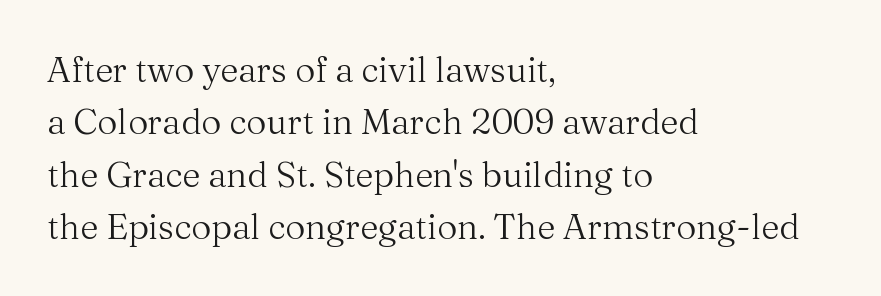
The image shows 35 px regular-weight serif type, upright; set left-aligned, normal line spacing (1.5x), normal letter spacing, not underlined; medium stroke contrast and a medium x-height.
